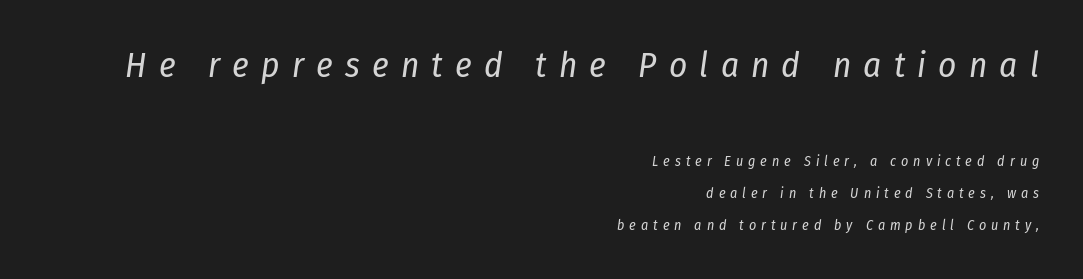
The image shows 35 px regular-weight, condensed type, italic (leaning right); set right-aligned, loose line spacing (2.29x), unusually wide letter spacing (+0.35 em), not underlined; the first (top) block is 2.5x larger; low stroke contrast and a medium x-height.
